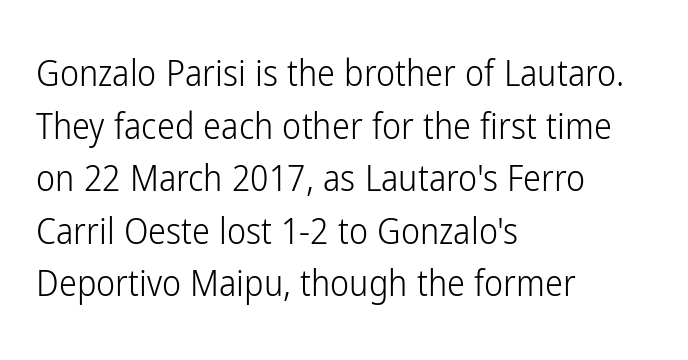
The image shows 36 px light, condensed sans-serif type, upright; set left-aligned, normal line spacing (1.46x), normal letter spacing, not underlined; low stroke contrast and a medium x-height.
